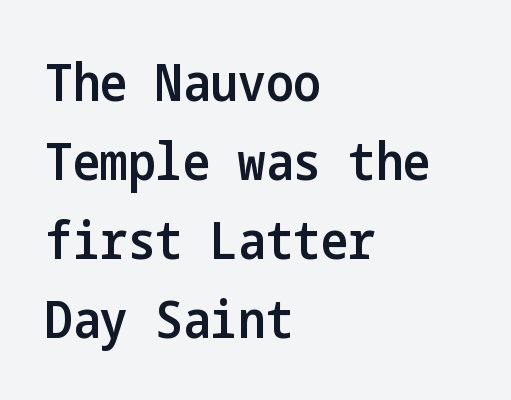
{"serif": "no", "italic": "no", "bold": "semi", "weight": "semibold", "width": "condensed", "stroke_contrast": "low", "x_height": "medium", "underline": "no", "align": "left", "line_spacing": "normal", "line_spacing_ratio": 1.52, "letter_spacing": "normal", "letter_spacing_em": 0.0, "glyph_px": 52}
